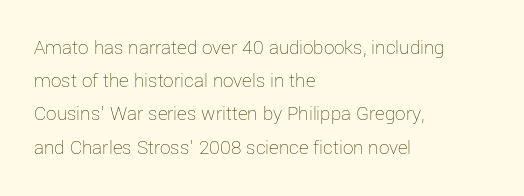
The image shows 21 px text type, upright; set left-aligned, normal line spacing (1.58x), normal letter spacing, not underlined.
